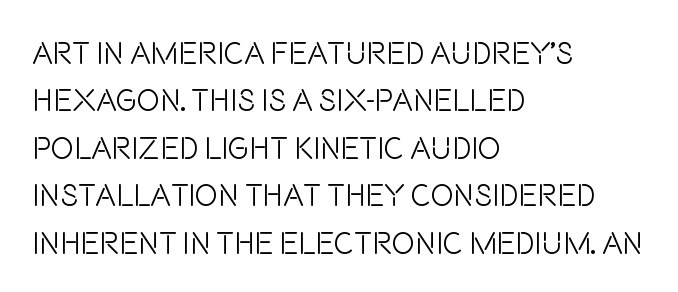
The axis of the letterforms is exactly vertical. Weight: in the light-to-regular range. Words float on clear page, feet unadorned. Is this a sans? Yes — the strokes have no serifs. If you drew a ruler down the left edge, every line would touch it. Spacing verdict: proportional, widths tailored to each character.
